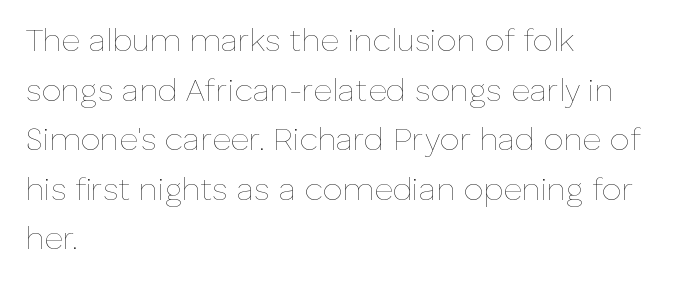
Q: Is the text bold? A: No.
Q: Is the text italic (slanted)? A: No, it is upright.
Q: Is the text underlined? A: No.
Q: How is the paragraph aligned? A: Left-aligned.
Q: Is the spacing between letters normal or unusually wide? A: Normal.
Q: Is the spacing between lines tight, normal or loose? A: Normal.
Q: Width (condensed, normal, or wide)? A: Normal.
Q: Stroke contrast? A: Low.
Q: x-height? A: Medium.
Q: Monospaced? A: No.
